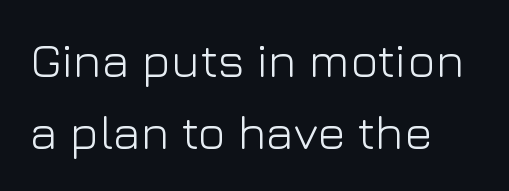
{"serif": "no", "italic": "no", "bold": "no", "weight": "light", "width": "normal", "stroke_contrast": "low", "x_height": "medium", "monospaced": "no", "underline": "no", "align": "left", "line_spacing": "normal", "line_spacing_ratio": 1.51, "letter_spacing": "normal", "letter_spacing_em": 0.0, "glyph_px": 48}
